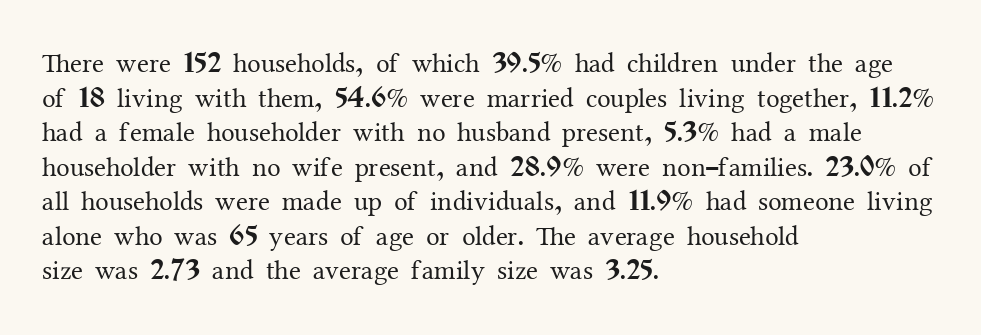
The image shows 27 px text type, upright; set left-aligned, normal line spacing (1.28x), normal letter spacing, not underlined.
